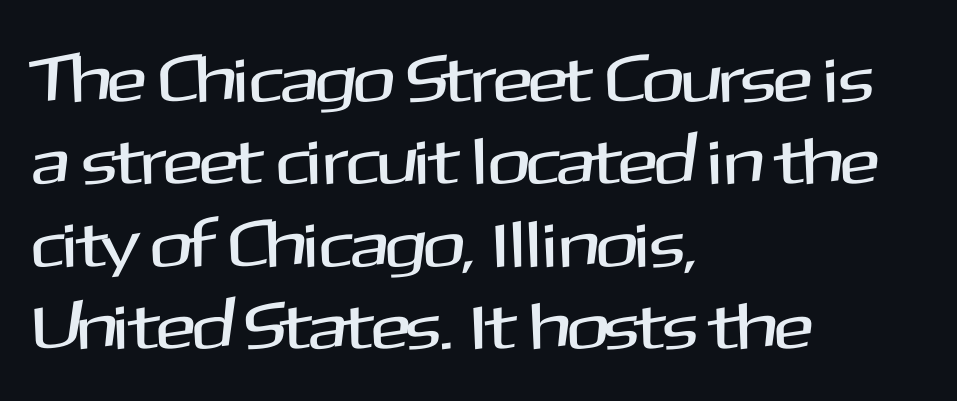
The image shows 66 px sans-serif type, upright; set left-aligned, normal line spacing (1.25x), normal letter spacing, not underlined; medium stroke contrast and a medium x-height.
